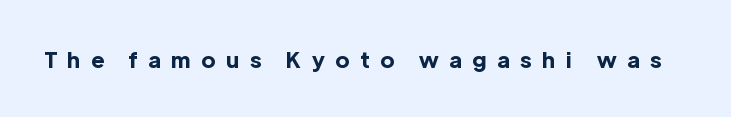
Q: Is the text bold? A: Yes.
Q: Is the text italic (slanted)? A: No, it is upright.
Q: Is the text underlined? A: No.
Q: Is the spacing between letters normal or unusually wide? A: Unusually wide.
